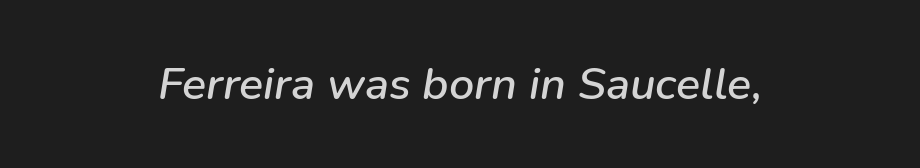
Q: Is the text italic (slanted)? A: Yes, it leans right by about 9 degrees.
Q: Is the text underlined? A: No.
Q: How is the paragraph aligned? A: Centered.
Q: Is the spacing between letters normal or unusually wide? A: Normal.
Q: Width (condensed, normal, or wide)? A: Normal.
Q: Stroke contrast? A: Low.
Q: x-height? A: Medium.
Q: Monospaced? A: No.
